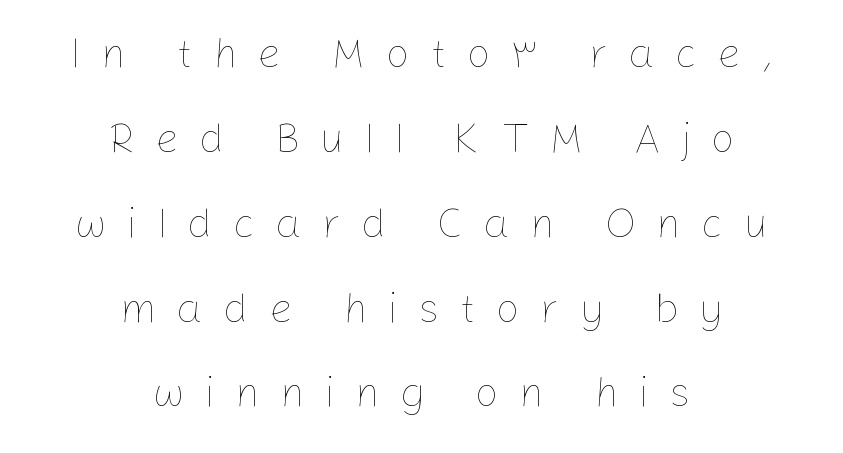
The image shows 42 px thin type, upright; set centered, loose line spacing (2.02x), unusually wide letter spacing (+0.48 em), not underlined; low stroke contrast and a medium x-height.
